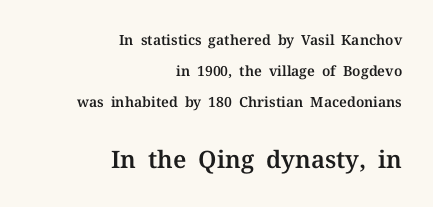
{"italic": "no", "underline": "no", "align": "right", "line_spacing": "loose", "line_spacing_ratio": 2.23, "letter_spacing": "normal", "letter_spacing_em": 0.0, "larger_block": "second", "size_ratio": 1.71, "glyph_px": 24}
